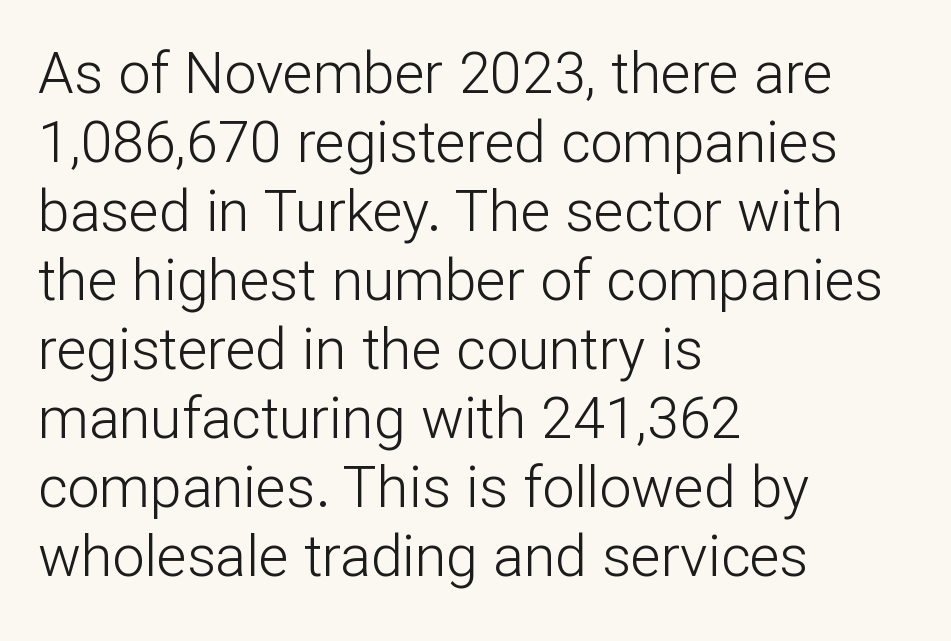
The image shows 57 px light sans-serif type, upright; set left-aligned, line spacing 1.21x, normal letter spacing, not underlined; low stroke contrast and a medium x-height.
